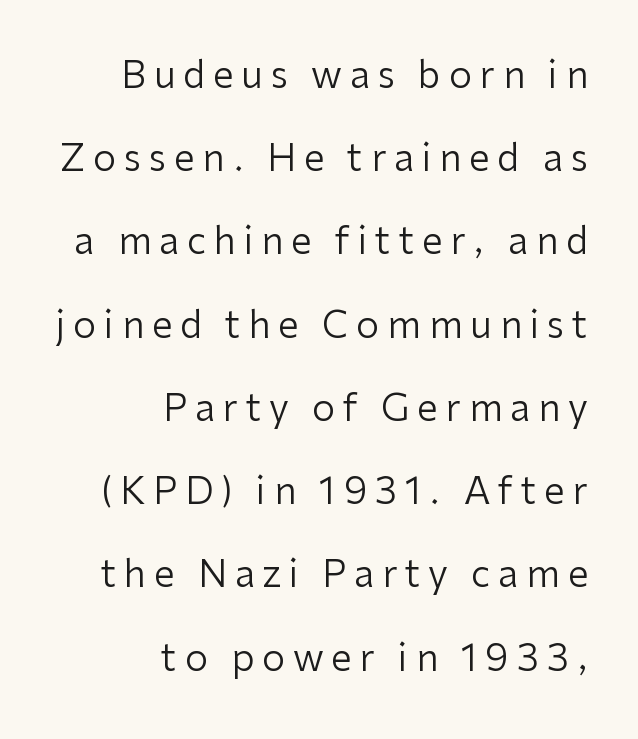
{"serif": "no", "italic": "no", "bold": "no", "weight": "regular", "width": "normal", "stroke_contrast": "low", "x_height": "medium", "monospaced": "no", "underline": "no", "align": "right", "line_spacing": "loose", "line_spacing_ratio": 2.25, "letter_spacing": "wide", "letter_spacing_em": 0.21, "glyph_px": 37}
